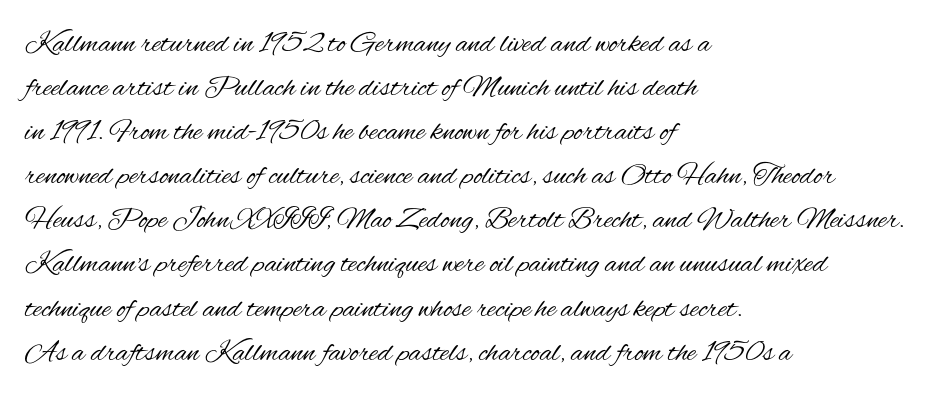
{"serif": "no", "bold": "no", "weight": "regular", "width": "condensed", "stroke_contrast": "medium", "x_height": "small", "monospaced": "no", "underline": "no", "align": "left", "line_spacing": "normal", "line_spacing_ratio": 1.47, "letter_spacing": "normal", "letter_spacing_em": 0.0, "glyph_px": 30}
